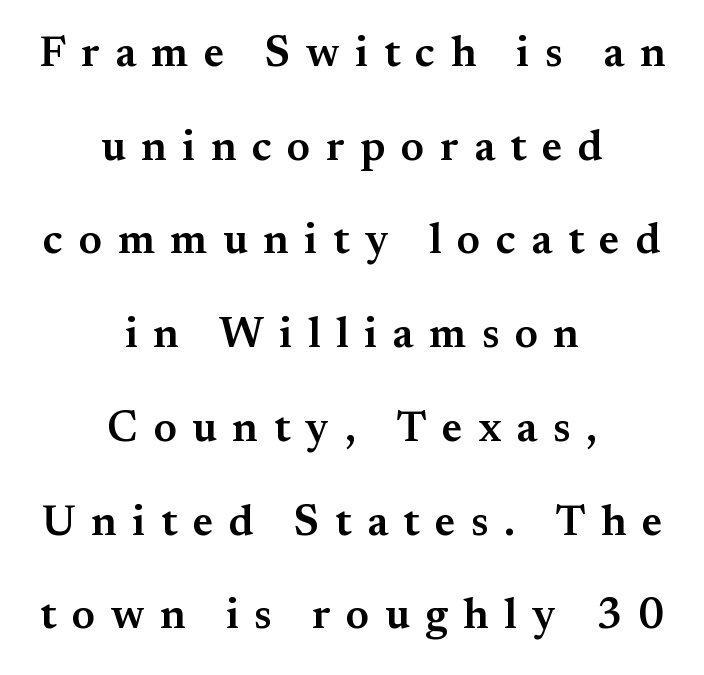
Nope, not italic — everything's standing straight. Line spacing here is loose. Do the characters align in a grid? No, the font is proportional. No word sits above an underline. Caption: multi-line text, centered on the measure. Serifs: yes, visible at the terminals of the letterforms.
